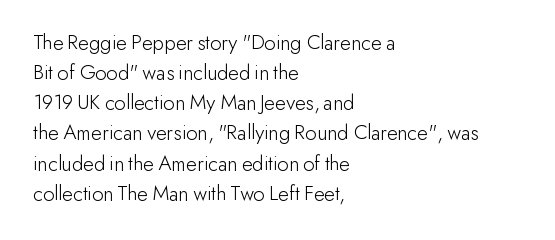
{"italic": "no", "bold": "no", "underline": "no", "align": "left", "line_spacing": "normal", "line_spacing_ratio": 1.37, "letter_spacing": "normal", "letter_spacing_em": 0.0, "glyph_px": 22}
